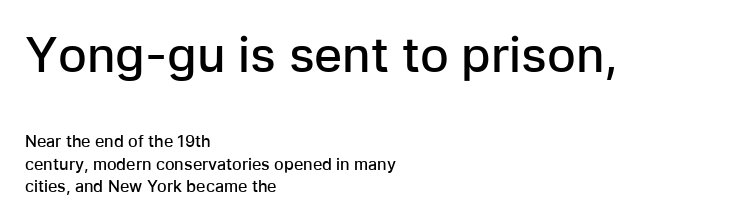
{"serif": "no", "italic": "no", "bold": "semi", "weight": "semibold", "width": "normal", "stroke_contrast": "low", "x_height": "medium", "monospaced": "no", "underline": "no", "align": "left", "line_spacing": "normal", "line_spacing_ratio": 1.41, "letter_spacing": "normal", "letter_spacing_em": 0.0, "larger_block": "first", "size_ratio": 3.0, "glyph_px": 48}
